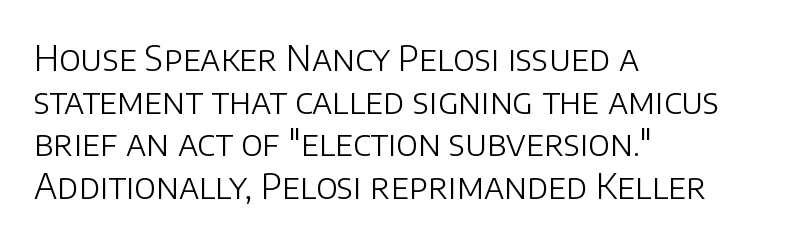
{"serif": "no", "italic": "no", "bold": "no", "weight": "light", "width": "normal", "stroke_contrast": "low", "x_height": "large", "monospaced": "no", "underline": "no", "align": "left", "line_spacing_ratio": 1.22, "letter_spacing": "normal", "letter_spacing_em": 0.0, "glyph_px": 35}
